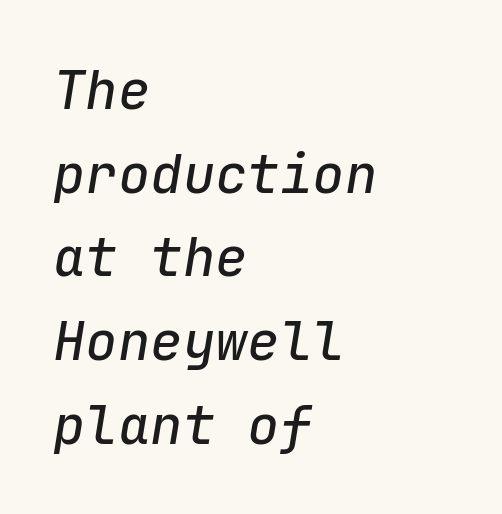
{"italic": "yes", "lean": "right", "slant_degrees": 9, "width": "normal", "stroke_contrast": "low", "x_height": "medium", "monospaced": "yes", "underline": "no", "align": "left", "line_spacing": "normal", "line_spacing_ratio": 1.55, "letter_spacing": "normal", "letter_spacing_em": 0.0, "glyph_px": 54}
